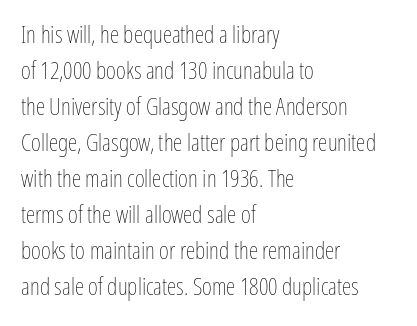
Q: Is the text bold? A: No.
Q: Is the text italic (slanted)? A: No, it is upright.
Q: Is the text underlined? A: No.
Q: How is the paragraph aligned? A: Left-aligned.
Q: Is the spacing between letters normal or unusually wide? A: Normal.
Q: Is the spacing between lines tight, normal or loose? A: Normal.
